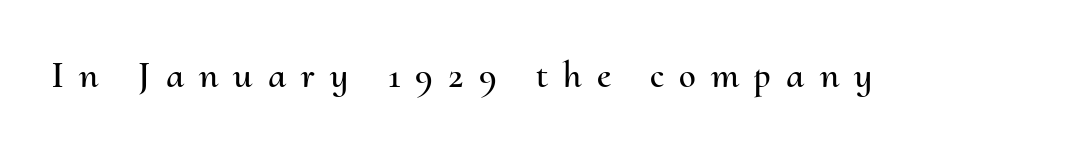
Proportional: the letters do not fall into vertical columns. Posture: upright roman. The passage shown has open, widely tracked lettering throughout. No word sits above an underline.
